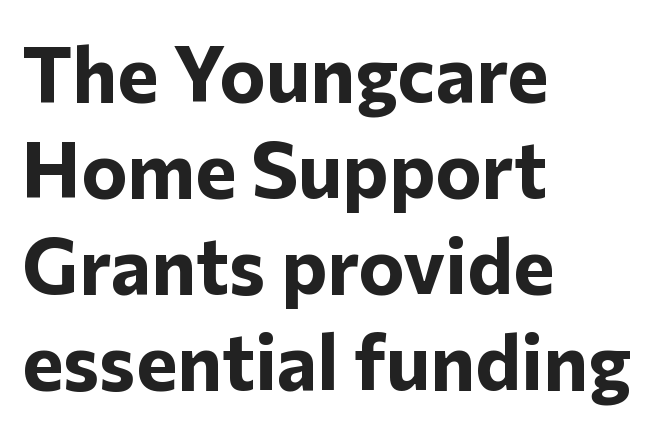
{"serif": "no", "italic": "no", "bold": "yes", "weight": "bold", "width": "normal", "stroke_contrast": "low", "x_height": "medium", "monospaced": "no", "underline": "no", "align": "left", "line_spacing_ratio": 1.23, "letter_spacing": "normal", "letter_spacing_em": 0.0, "glyph_px": 78}
